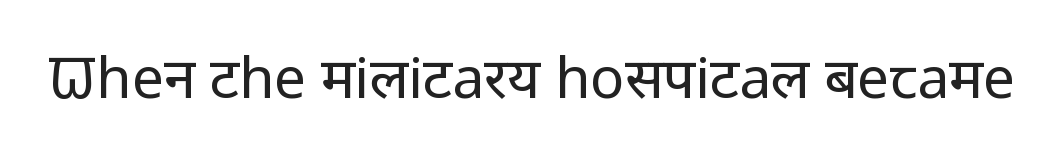
{"serif": "no", "italic": "no", "bold": "no", "weight": "regular", "width": "normal", "stroke_contrast": "low", "x_height": "medium", "monospaced": "no", "underline": "no", "letter_spacing": "normal", "letter_spacing_em": 0.0, "glyph_px": 57}
